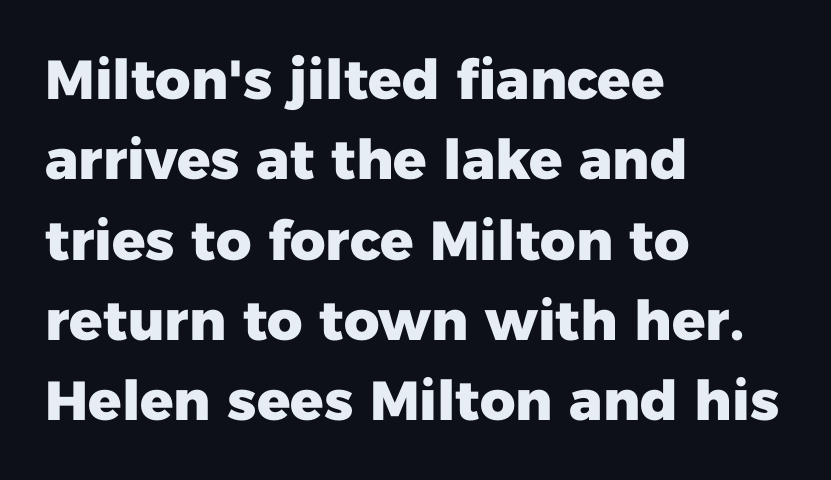
Compared with an ordinary text face, these strokes are far heavier — a full bold. A normal amount of white space separates one row of letters from the next. Varying glyph widths throughout — classic text-font behaviour. The space beneath each line is pristine and unruled.
